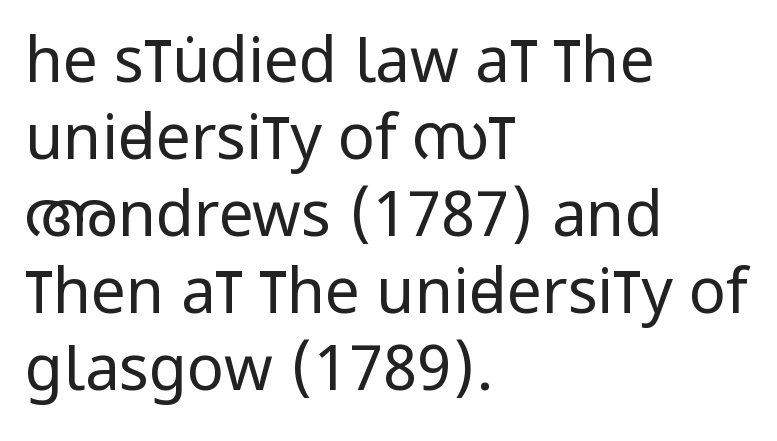
The image shows 62 px regular-weight, condensed sans-serif type, upright; set left-aligned, line spacing 1.24x, normal letter spacing, not underlined; low stroke contrast and a large x-height.
